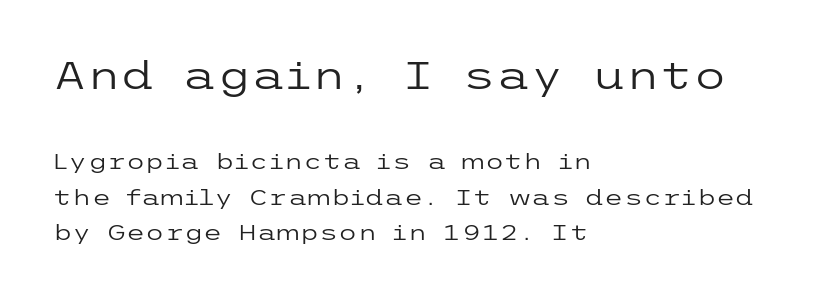
{"serif": "no", "italic": "no", "bold": "no", "weight": "regular", "width": "wide", "stroke_contrast": "low", "x_height": "medium", "underline": "no", "align": "left", "line_spacing": "normal", "line_spacing_ratio": 1.63, "letter_spacing": "normal", "letter_spacing_em": 0.0, "larger_block": "first", "size_ratio": 1.77, "glyph_px": 39}
